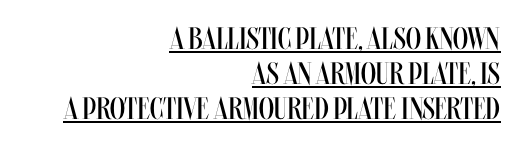
{"italic": "no", "bold": "no", "weight": "regular", "width": "condensed", "stroke_contrast": "medium", "x_height": "large", "monospaced": "no", "underline": "yes", "align": "right", "line_spacing": "tight", "line_spacing_ratio": 1.13, "letter_spacing": "normal", "letter_spacing_em": 0.0, "glyph_px": 31}
